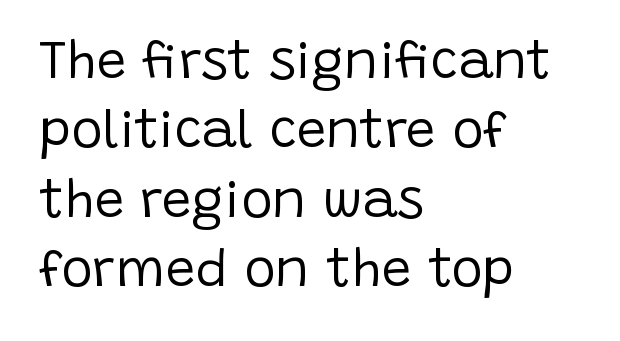
{"serif": "no", "italic": "no", "bold": "no", "weight": "regular", "width": "normal", "stroke_contrast": "low", "x_height": "large", "monospaced": "no", "underline": "no", "align": "left", "line_spacing": "normal", "line_spacing_ratio": 1.31, "letter_spacing": "normal", "letter_spacing_em": 0.0, "glyph_px": 53}
